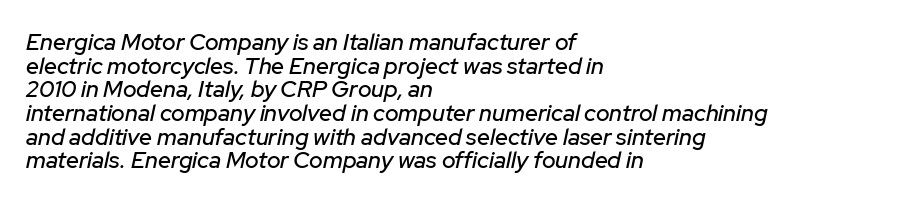
A typesetter would call this zero additional tracking. Quick note: interline space is minimal. Tall strokes in this sample are angled rather than plumb. The paragraph shown leans on its left margin. The words here are not underlined.
